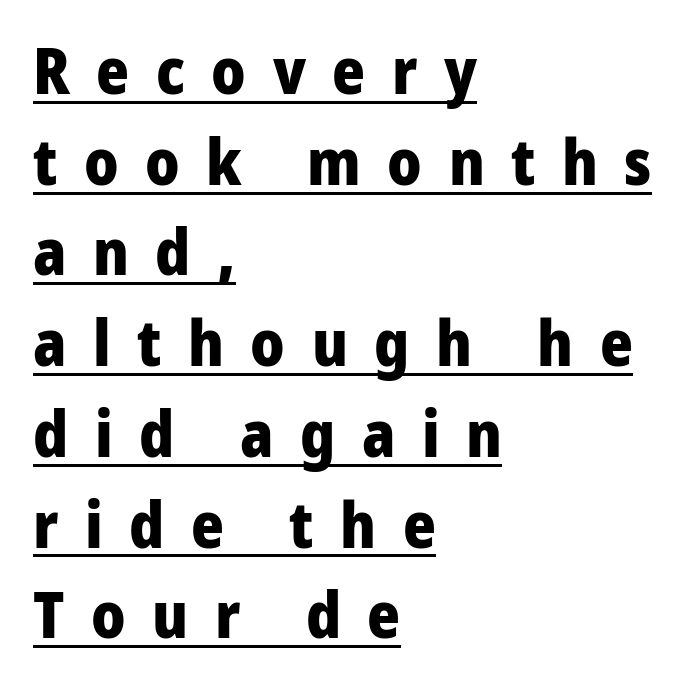
Regarding serifs, this sample does without them. The passage shown is typed in a proportional face where columns would drift. Caption: bold face, heavy strokes. The face used here appears with an underline applied. Is the block centered? No — it sits flush against the left margin. Glyph-to-glyph distance is far greater than everyday printed text.
